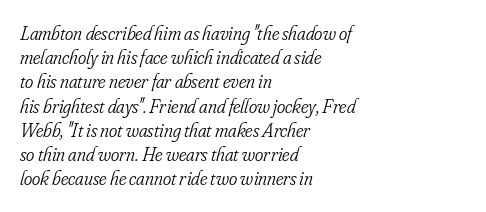
Bold? No — there's no thickening of the strokes. Where is the straight margin? On the left. If you drew a line through each stem, it would be angled. You could call the tracking neutral — neither tight nor loose. Just letters on the line, the space beneath them empty.
